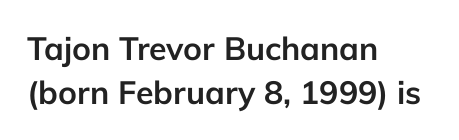
The image shows 32 px semibold sans-serif type, upright; set left-aligned, normal line spacing (1.39x), normal letter spacing, not underlined; low stroke contrast and a medium x-height.
